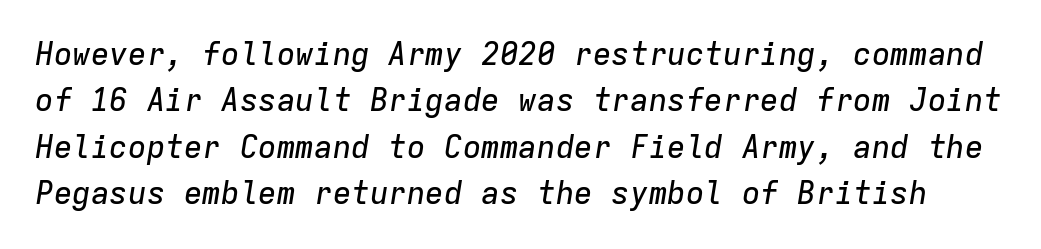
Anything drawn beneath the words? Only blank space. The axis of the letterforms is tilted away from vertical. The vertical gap from one line to the next is medium. Characters follow at the spacing the type designer built in. Note the uniform advance width — an 'i' takes as much space as an 'm'.
